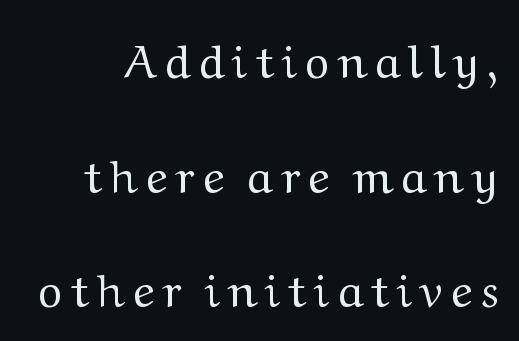
Q: Is the text bold? A: No.
Q: Is the text italic (slanted)? A: No, it is upright.
Q: Is the typeface a serif or a sans-serif typeface? A: Serif.
Q: Is the text underlined? A: No.
Q: Is the spacing between lines tight, normal or loose? A: Loose.
Q: Width (condensed, normal, or wide)? A: Wide.
Q: Stroke contrast? A: Medium.
Q: x-height? A: Medium.
Q: Monospaced? A: No.
